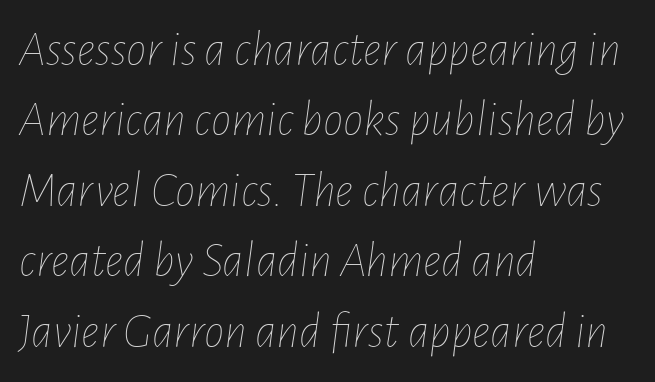
Q: Is the text bold? A: No.
Q: Is the text italic (slanted)? A: Yes, it leans right by about 7 degrees.
Q: Is the text underlined? A: No.
Q: How is the paragraph aligned? A: Left-aligned.
Q: Is the spacing between letters normal or unusually wide? A: Normal.
Q: Is the spacing between lines tight, normal or loose? A: Normal.
Q: Width (condensed, normal, or wide)? A: Condensed.
Q: Stroke contrast? A: Low.
Q: x-height? A: Medium.
Q: Monospaced? A: No.
